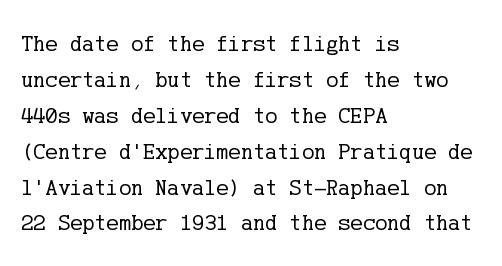
{"italic": "no", "bold": "no", "underline": "no", "align": "left", "line_spacing": "normal", "line_spacing_ratio": 1.56, "letter_spacing": "normal", "letter_spacing_em": 0.0, "glyph_px": 23}
